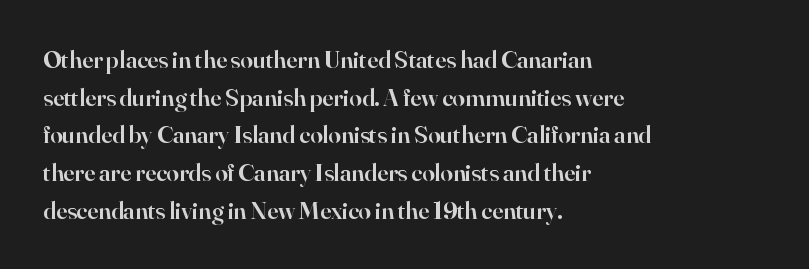
{"italic": "no", "bold": "semi", "underline": "no", "align": "left", "line_spacing": "normal", "line_spacing_ratio": 1.51, "letter_spacing": "normal", "letter_spacing_em": 0.0, "glyph_px": 25}
